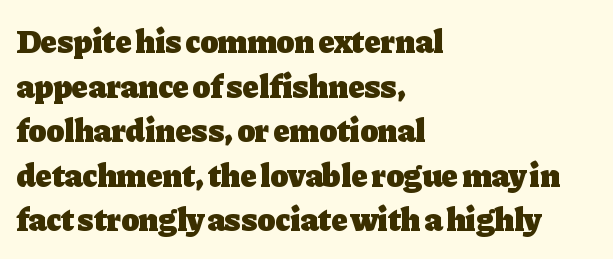
The image shows 33 px heavy serif type, upright; set left-aligned, normal line spacing (1.35x), normal letter spacing, not underlined; low stroke contrast and a medium x-height.
